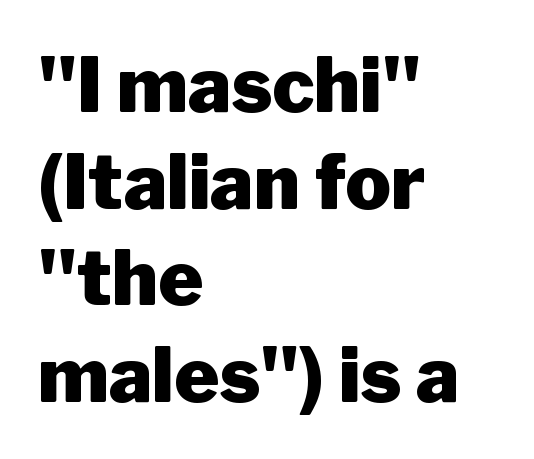
Q: Is the text bold? A: Yes.
Q: Is the text italic (slanted)? A: No, it is upright.
Q: Is the typeface a serif or a sans-serif typeface? A: Sans-serif.
Q: Is the text underlined? A: No.
Q: How is the paragraph aligned? A: Left-aligned.
Q: Is the spacing between letters normal or unusually wide? A: Normal.
Q: Is the spacing between lines tight, normal or loose? A: Normal.
Q: Width (condensed, normal, or wide)? A: Normal.
Q: Stroke contrast? A: Low.
Q: x-height? A: Medium.
Q: Monospaced? A: No.
